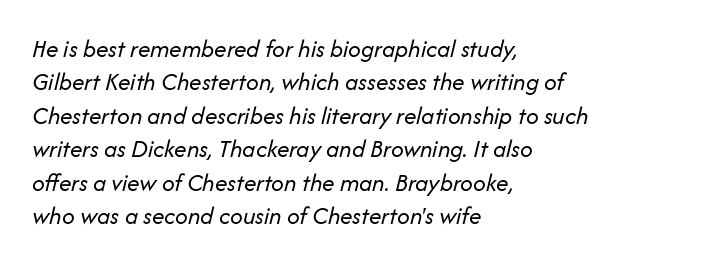
Q: Is the text bold? A: No.
Q: Is the text italic (slanted)? A: Yes, it leans right by about 14 degrees.
Q: Is the text underlined? A: No.
Q: How is the paragraph aligned? A: Left-aligned.
Q: Is the spacing between letters normal or unusually wide? A: Normal.
Q: Is the spacing between lines tight, normal or loose? A: Normal.
